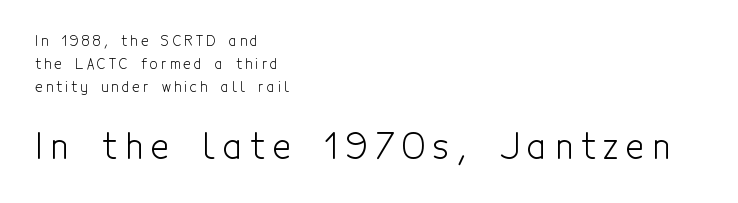
The image shows 35 px light, condensed sans-serif type, upright; set left-aligned, normal line spacing (1.64x), unusually wide letter spacing (+0.23 em), not underlined; the second (bottom) block is 2.5x larger; a medium x-height.
